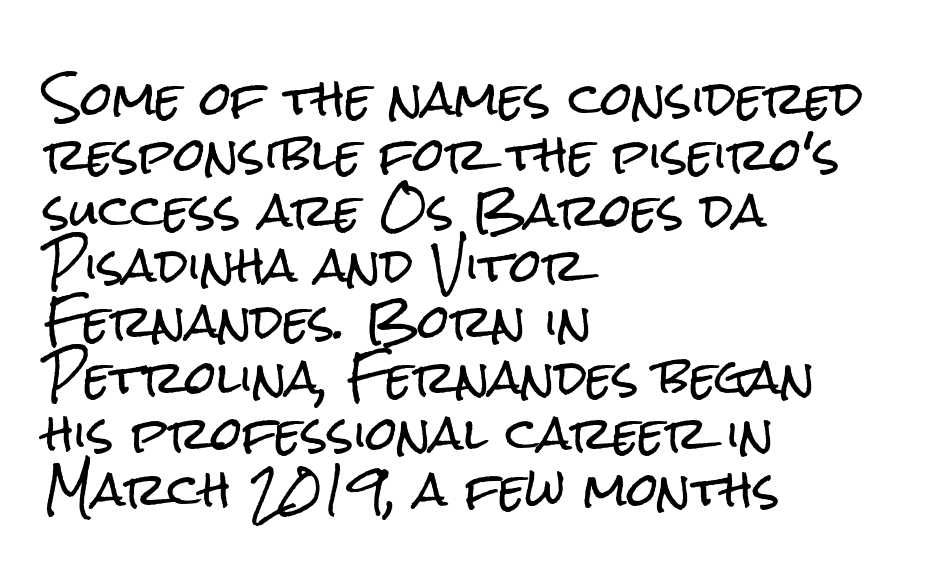
Q: Is the text italic (slanted)? A: No, it is upright.
Q: Is the typeface a serif or a sans-serif typeface? A: Sans-serif.
Q: Is the text underlined? A: No.
Q: How is the paragraph aligned? A: Left-aligned.
Q: Is the spacing between letters normal or unusually wide? A: Normal.
Q: Width (condensed, normal, or wide)? A: Condensed.
Q: Stroke contrast? A: Low.
Q: x-height? A: Medium.
Q: Monospaced? A: No.
